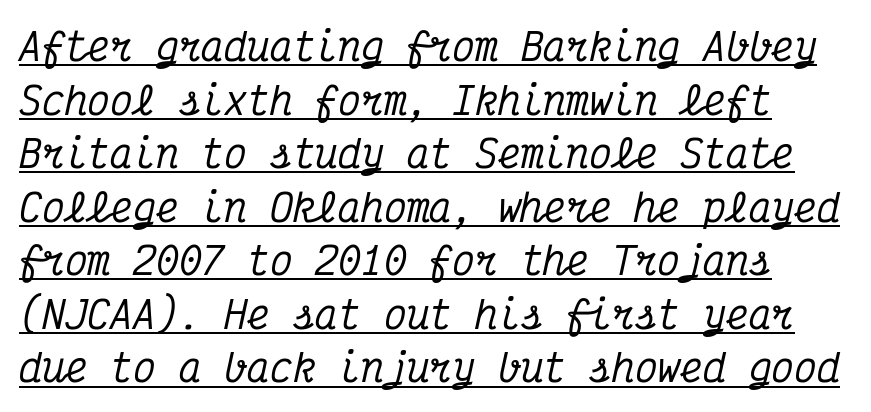
Words appear dense and cohesive because spacing is normal. The face used here has a pronounced slope to its letters. The typesetter has applied underlining to the passage shown. The glyphs in this specimen are seriffed. The face used here is monospaced, like something from a code editor. If you measured baseline to baseline, you'd find a middling distance.
